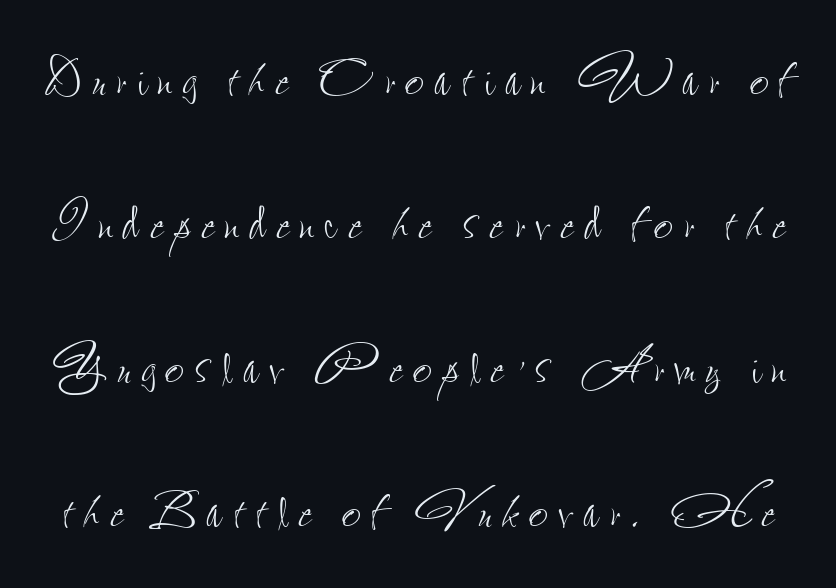
The image shows 67 px thin, condensed type; set loose line spacing (2.15x), not underlined; low stroke contrast and a small x-height.
